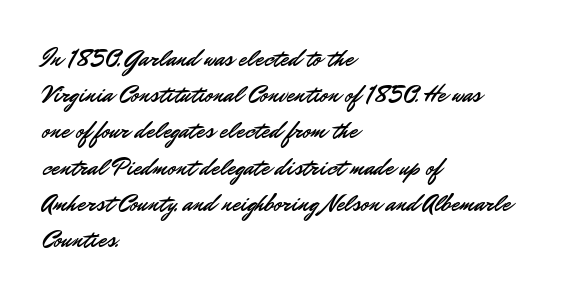
Q: Is the text italic (slanted)? A: Yes.
Q: Is the text underlined? A: No.
Q: How is the paragraph aligned? A: Left-aligned.
Q: Is the spacing between letters normal or unusually wide? A: Normal.
Q: Is the spacing between lines tight, normal or loose? A: Normal.
